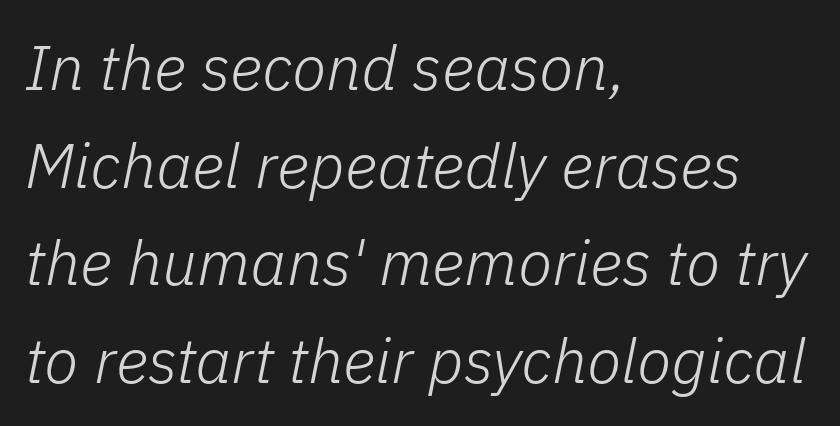
Q: Is the text bold? A: No.
Q: Is the text italic (slanted)? A: Yes, it leans right by about 11 degrees.
Q: Is the text underlined? A: No.
Q: How is the paragraph aligned? A: Left-aligned.
Q: Is the spacing between letters normal or unusually wide? A: Normal.
Q: Is the spacing between lines tight, normal or loose? A: Normal.
Q: Width (condensed, normal, or wide)? A: Normal.
Q: Stroke contrast? A: Low.
Q: x-height? A: Medium.
Q: Monospaced? A: No.
